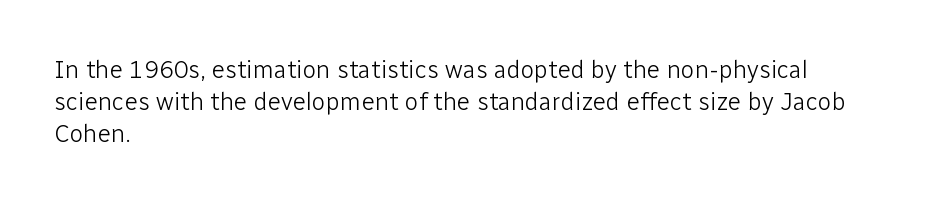
The image shows 25 px text type, upright; set left-aligned, normal line spacing (1.29x), normal letter spacing, not underlined.
